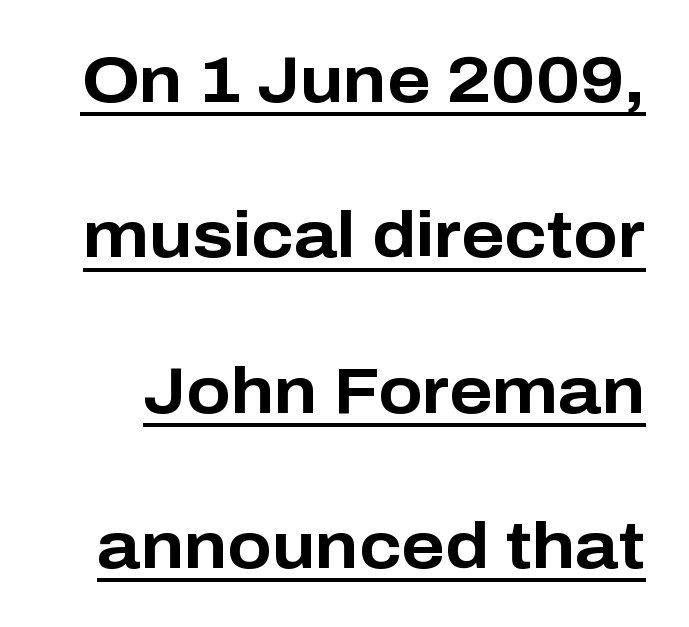
Q: Is the text bold? A: Yes.
Q: Is the text italic (slanted)? A: No, it is upright.
Q: Is the typeface a serif or a sans-serif typeface? A: Sans-serif.
Q: Is the text underlined? A: Yes.
Q: Is the spacing between letters normal or unusually wide? A: Normal.
Q: Is the spacing between lines tight, normal or loose? A: Loose.
Q: Width (condensed, normal, or wide)? A: Normal.
Q: Stroke contrast? A: Low.
Q: x-height? A: Medium.
Q: Monospaced? A: No.
